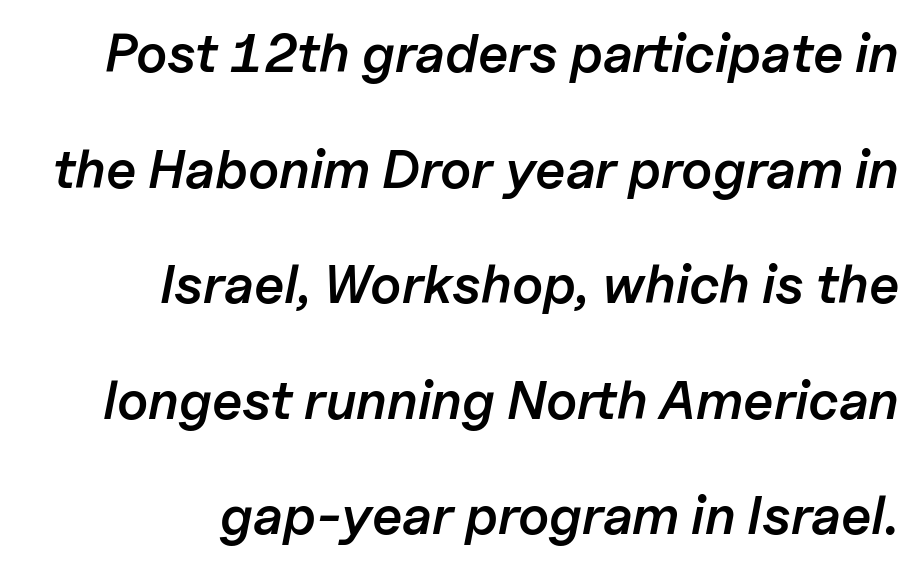
Q: Is the text bold? A: Semi-bold.
Q: Is the text italic (slanted)? A: Yes, it leans right by about 11 degrees.
Q: Is the text underlined? A: No.
Q: How is the paragraph aligned? A: Right-aligned.
Q: Is the spacing between letters normal or unusually wide? A: Normal.
Q: Is the spacing between lines tight, normal or loose? A: Loose.
Q: Width (condensed, normal, or wide)? A: Normal.
Q: Stroke contrast? A: Low.
Q: x-height? A: Medium.
Q: Monospaced? A: No.
